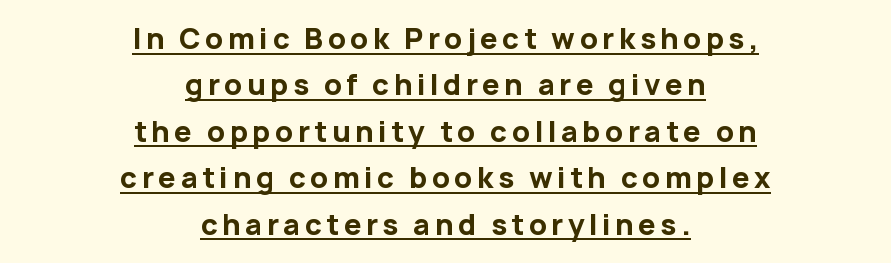
{"serif": "no", "italic": "no", "bold": "yes", "weight": "bold", "width": "normal", "stroke_contrast": "low", "x_height": "medium", "monospaced": "no", "underline": "yes", "align": "center", "line_spacing": "normal", "line_spacing_ratio": 1.66, "glyph_px": 28}
